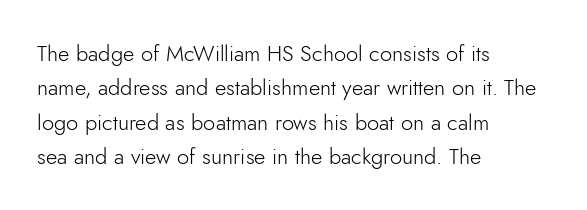
Q: Is the text bold? A: No.
Q: Is the text italic (slanted)? A: No, it is upright.
Q: Is the text underlined? A: No.
Q: How is the paragraph aligned? A: Left-aligned.
Q: Is the spacing between letters normal or unusually wide? A: Normal.
Q: Is the spacing between lines tight, normal or loose? A: Normal.
